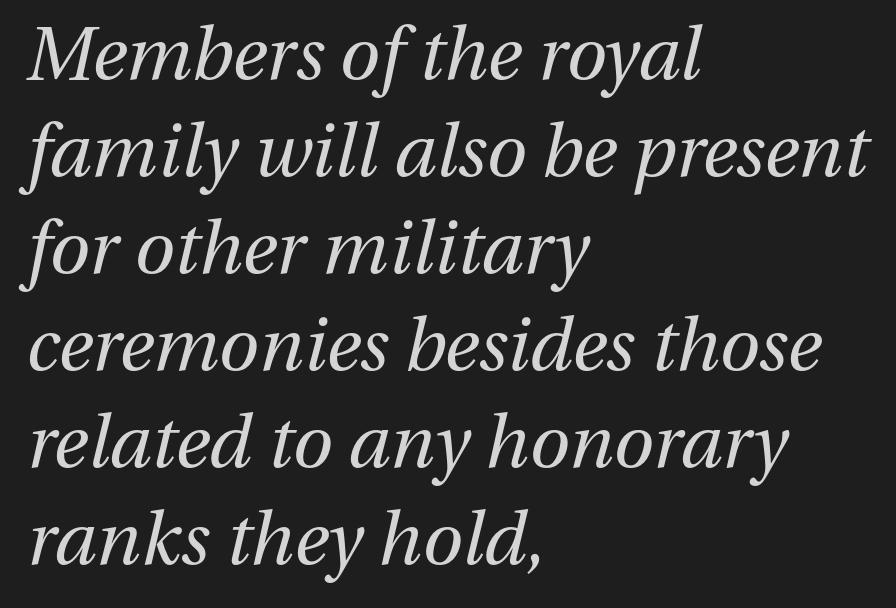
{"italic": "yes", "lean": "right", "slant_degrees": 13, "bold": "no", "weight": "regular", "width": "normal", "stroke_contrast": "medium", "x_height": "medium", "monospaced": "no", "underline": "no", "align": "left", "line_spacing": "normal", "line_spacing_ratio": 1.33, "letter_spacing": "normal", "letter_spacing_em": 0.0, "glyph_px": 73}
